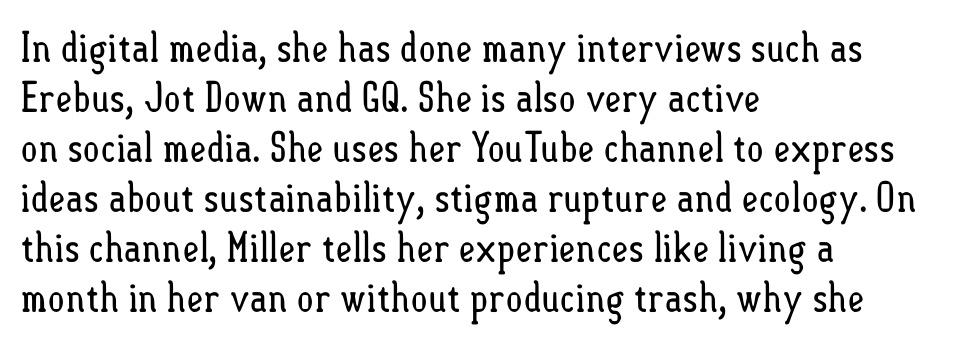
The rendering uses natural spacing where letterforms have individual widths. Rendered with straight, roman letterforms. The typesetting does not lean heavy: it is not bold. Observe the ordinary spacing: letters are neighbours, not strangers. Where is the straight margin? On the left.
